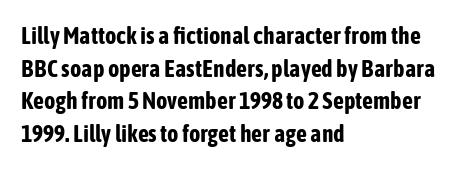
The rendering uses a moderate line-height, typical for paragraphs. The typography opts for an upright posture over an oblique one. Each word holds together tightly as a unit, with standard inter-letter gaps. Left-aligned paragraph, ragged on the right. The sample has been set heavy, in full bold. The string is rendered with underlining switched off.
